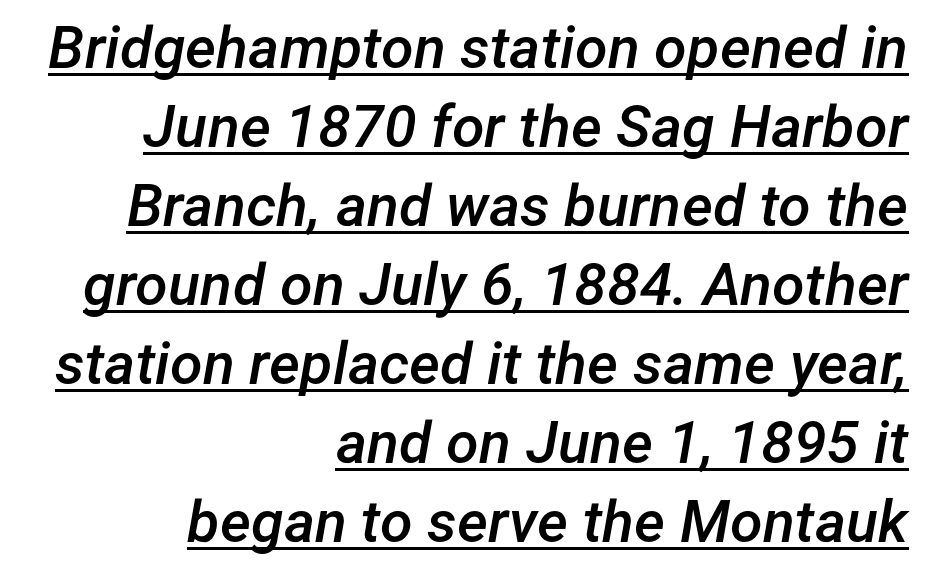
{"italic": "yes", "lean": "right", "slant_degrees": 12, "bold": "semi", "weight": "semibold", "width": "normal", "stroke_contrast": "low", "x_height": "medium", "monospaced": "no", "underline": "yes", "align": "right", "line_spacing": "normal", "line_spacing_ratio": 1.34, "letter_spacing": "normal", "letter_spacing_em": 0.0, "glyph_px": 59}
